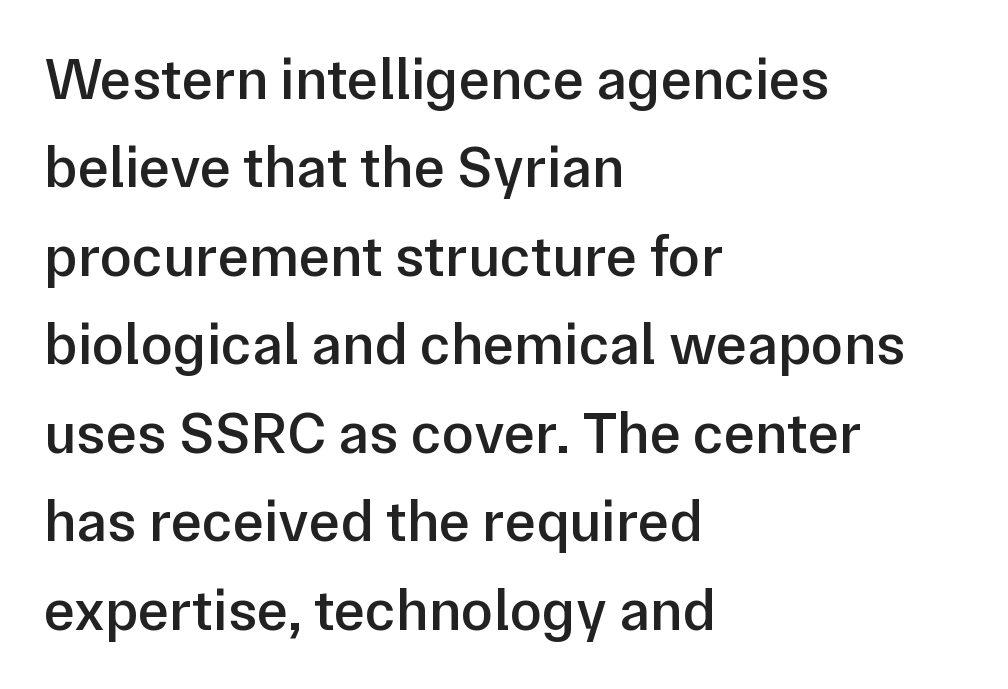
Do the characters align in a grid? No, the font is proportional. Typeset ragged right — the left edge is the straight one. Tracking here is standard; glyphs follow each other at the usual distance. The space beneath each line is pristine and unruled. Firm but not heavy-handed strokes: this text is semibold.
